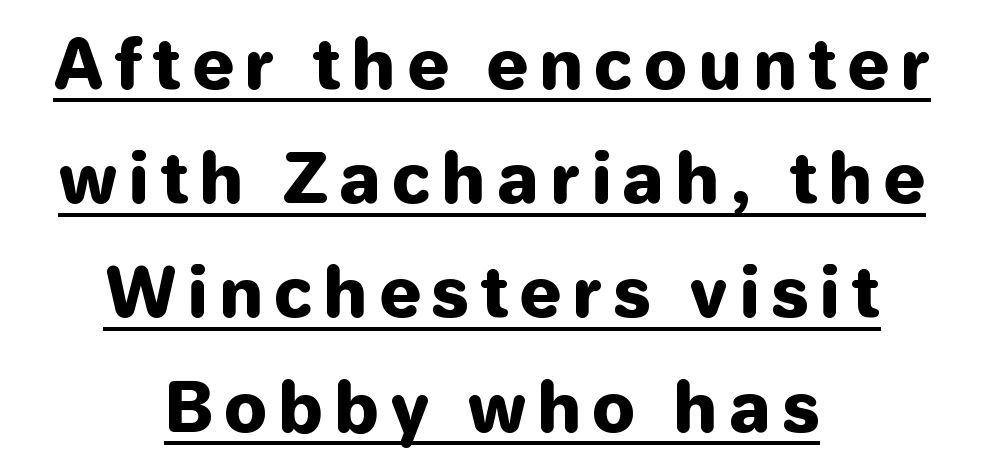
Look at the bottom of the vertical strokes: they stop flat, with no serifs. A typesetter would mark this as roman, not italic. Vertical spacing — default. Typographic density is high because the face is bold.
